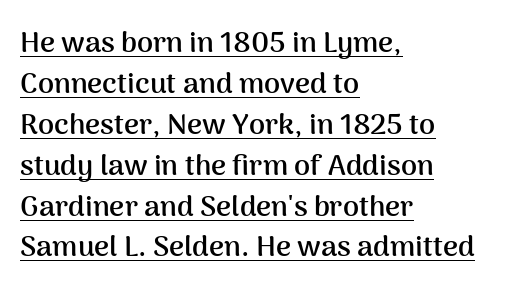
{"serif": "no", "italic": "no", "bold": "yes", "weight": "semibold", "width": "normal", "stroke_contrast": "medium", "x_height": "medium", "monospaced": "no", "underline": "yes", "align": "left", "line_spacing": "normal", "line_spacing_ratio": 1.41, "letter_spacing": "normal", "letter_spacing_em": 0.0, "glyph_px": 29}
